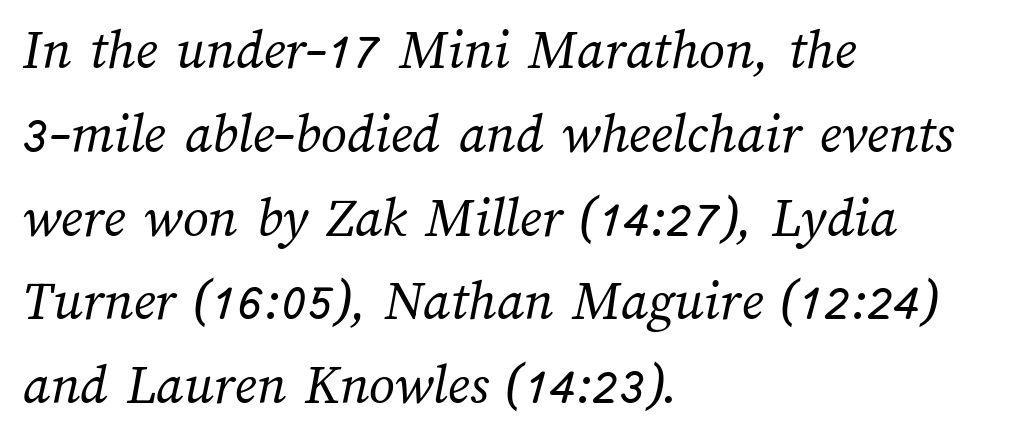
Q: Is the text bold? A: No.
Q: Is the text underlined? A: No.
Q: How is the paragraph aligned? A: Left-aligned.
Q: Is the spacing between letters normal or unusually wide? A: Normal.
Q: Is the spacing between lines tight, normal or loose? A: Normal.
Q: Width (condensed, normal, or wide)? A: Normal.
Q: Stroke contrast? A: Medium.
Q: x-height? A: Medium.
Q: Monospaced? A: No.
